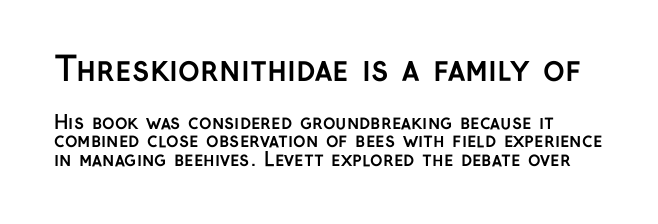
The image shows 33 px semibold sans-serif type, upright; set tight line spacing (0.98x), normal letter spacing, not underlined; the first (top) block is 1.74x larger; low stroke contrast and a medium x-height.
